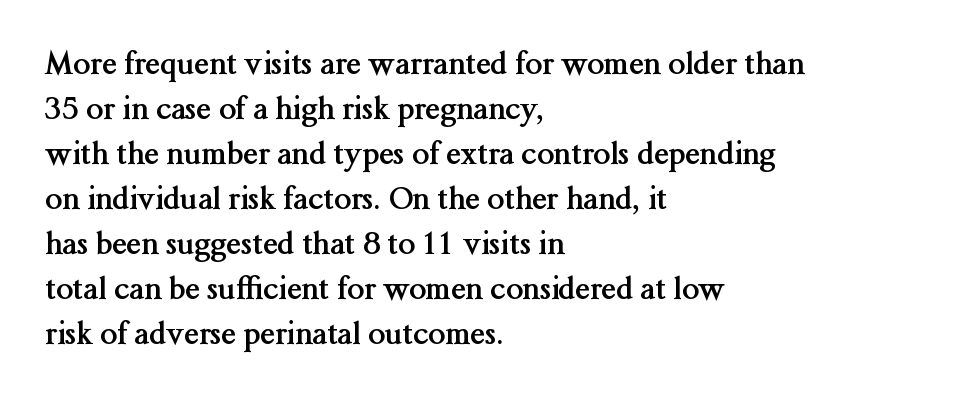
The image shows 30 px semibold serif type, upright; set left-aligned, normal line spacing (1.5x), normal letter spacing, not underlined; medium stroke contrast and a medium x-height.
